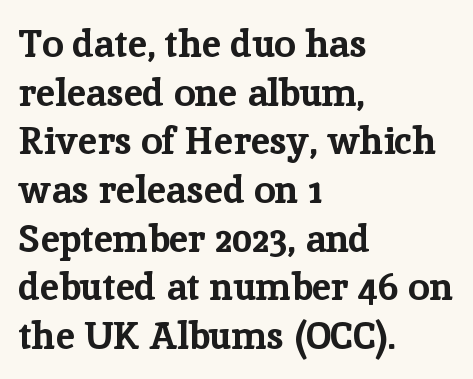
The image shows 38 px bold serif type, upright; set left-aligned, normal line spacing (1.28x), normal letter spacing, not underlined; low stroke contrast and a medium x-height.
